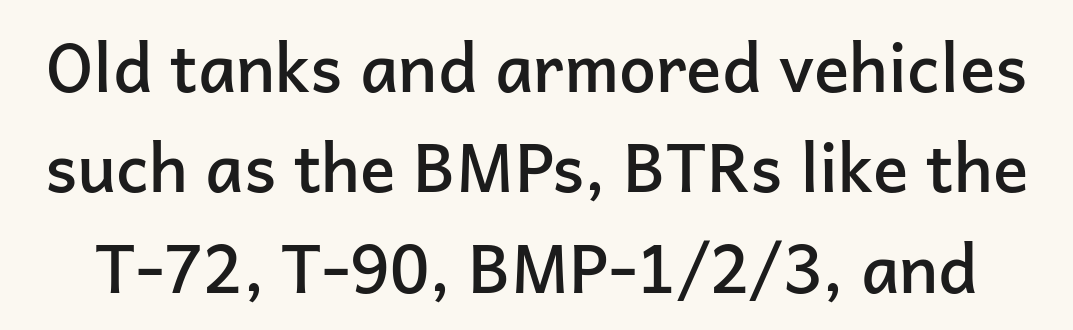
The image shows 66 px semibold sans-serif type, upright; set normal line spacing (1.52x), normal letter spacing, not underlined; low stroke contrast and a medium x-height.
